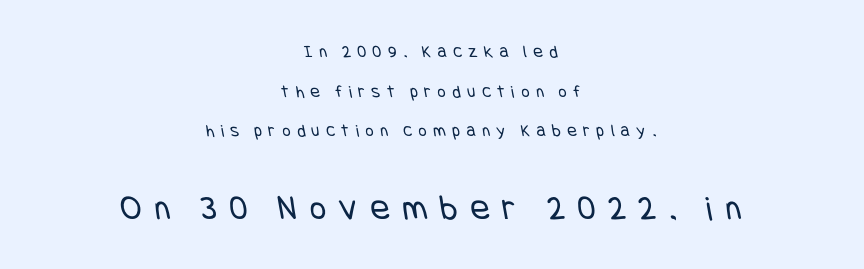
The image shows 36 px regular-weight, condensed sans-serif type; set centered, loose line spacing (2.2x), unusually wide letter spacing (+0.36 em), not underlined; the second (bottom) block is 2.0x larger; low stroke contrast and a large x-height.
